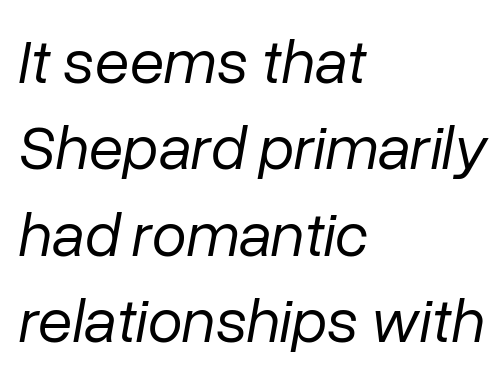
Vertically, the passage feels balanced, rows spaced as you'd expect. Any mark beneath the type? The region is blank. A typesetter would call this proportional, since set widths differ per character. The horizontal fit of the characters is conventional and even. Nothing heavy about these letters — not bold at all.
